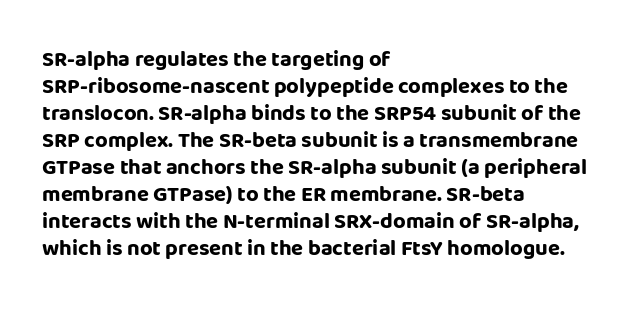
The setting favours the left margin, as ordinary paragraphs usually do. The strip under each line holds only bare page. Every letter is thick-stroked: bold, no question. In terms of posture, this sample is upright. Is the letter spacing exaggerated? No — it looks like the ordinary default.
